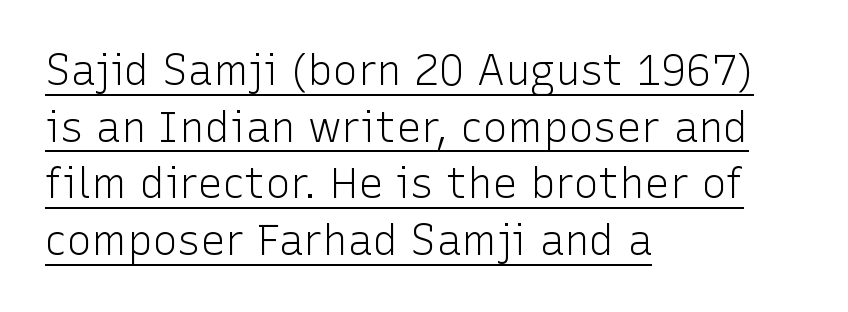
{"serif": "no", "italic": "no", "bold": "no", "weight": "light", "width": "normal", "stroke_contrast": "low", "x_height": "medium", "monospaced": "no", "underline": "yes", "align": "left", "line_spacing": "normal", "line_spacing_ratio": 1.35, "letter_spacing": "normal", "letter_spacing_em": 0.0, "glyph_px": 42}
